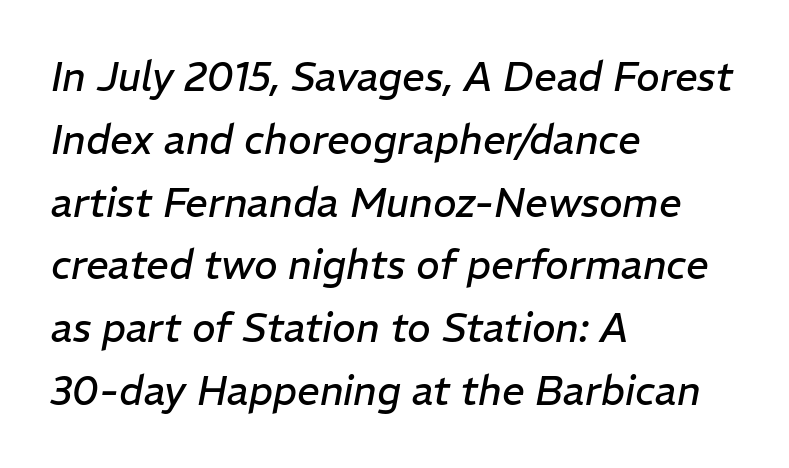
The image shows 40 px regular-weight type, italic (leaning right); set left-aligned, normal line spacing (1.57x), normal letter spacing, not underlined; low stroke contrast and a medium x-height.
